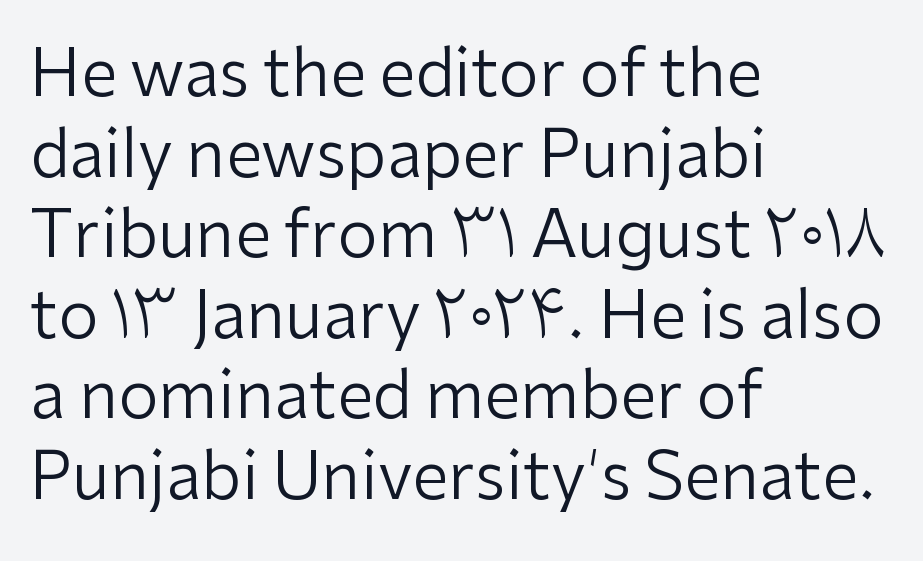
Serifs: no, the terminals of the letterforms are clean. A student would call this left alignment; a typographer would say flush left, rag right. Do the characters align in a grid? No, the font is proportional. Lines of text with bare space underneath. No extra tracking has been applied to these lines. Ascenders rise straight up at ninety degrees.
